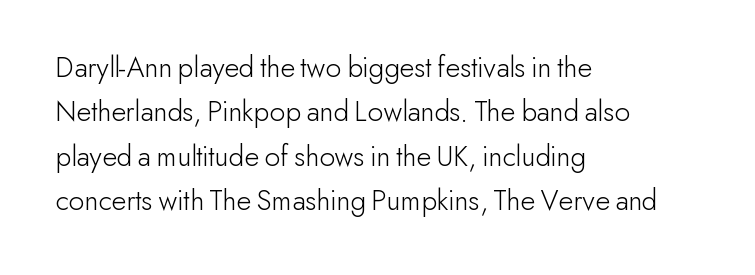
Q: Is the text bold? A: No.
Q: Is the text italic (slanted)? A: No, it is upright.
Q: Is the typeface a serif or a sans-serif typeface? A: Sans-serif.
Q: Is the text underlined? A: No.
Q: How is the paragraph aligned? A: Left-aligned.
Q: Is the spacing between letters normal or unusually wide? A: Normal.
Q: Is the spacing between lines tight, normal or loose? A: Normal.
Q: Width (condensed, normal, or wide)? A: Normal.
Q: Stroke contrast? A: Low.
Q: x-height? A: Small.
Q: Monospaced? A: No.
